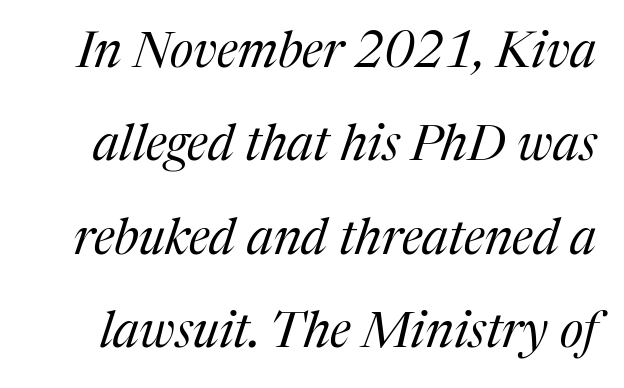
This is not heavy type; no bold has been used. Italic? Definitely — the glyphs are oblique. The face used here is proportionally spaced, like ordinary book or web type. This sample uses a serif face. Spacing between characters is what you'd get straight out of the box.
